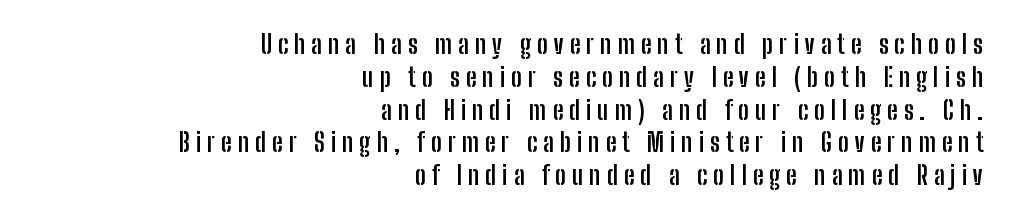
The image shows 26 px bold type, upright; set right-aligned, normal line spacing (1.26x), unusually wide letter spacing (+0.23 em), not underlined.
